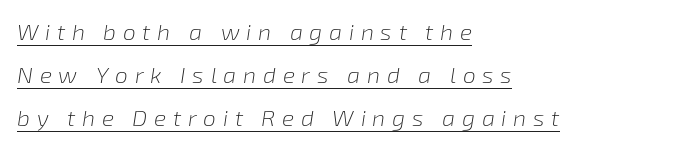
The image shows 23 px text type, italic (leaning right); set left-aligned, line spacing 1.88x, unusually wide letter spacing (+0.29 em), underlined.
